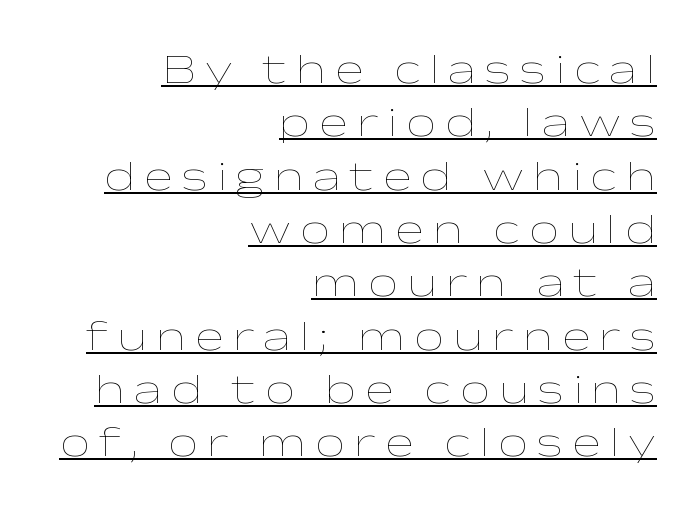
Q: Is the text bold? A: No.
Q: Is the text italic (slanted)? A: No, it is upright.
Q: Is the text underlined? A: Yes.
Q: How is the paragraph aligned? A: Right-aligned.
Q: Is the spacing between letters normal or unusually wide? A: Unusually wide.
Q: Width (condensed, normal, or wide)? A: Wide.
Q: Stroke contrast? A: Low.
Q: x-height? A: Medium.
Q: Monospaced? A: No.
